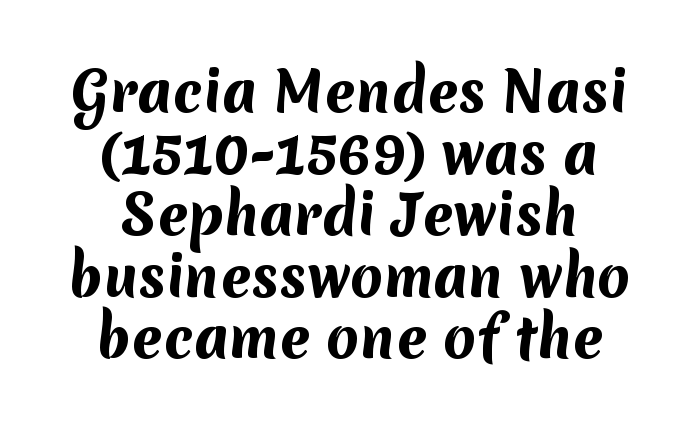
The image shows 54 px bold sans-serif type; set centered, tight line spacing (1.14x), normal letter spacing, not underlined; medium stroke contrast and a medium x-height.
